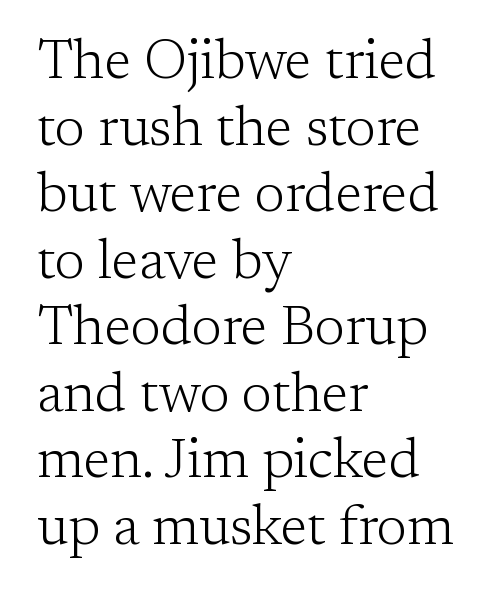
The tracking reads as untouched default to a designer's eye. Glance below the letters and you will spot only blank space. When letters stand straight like this, we call the style roman or upright. Is this a fixed-width face? No — the glyphs have proportional, varying widths. The weight tops out at a normal text grade. This rendering uses left alignment, leaving the right contour irregular.
